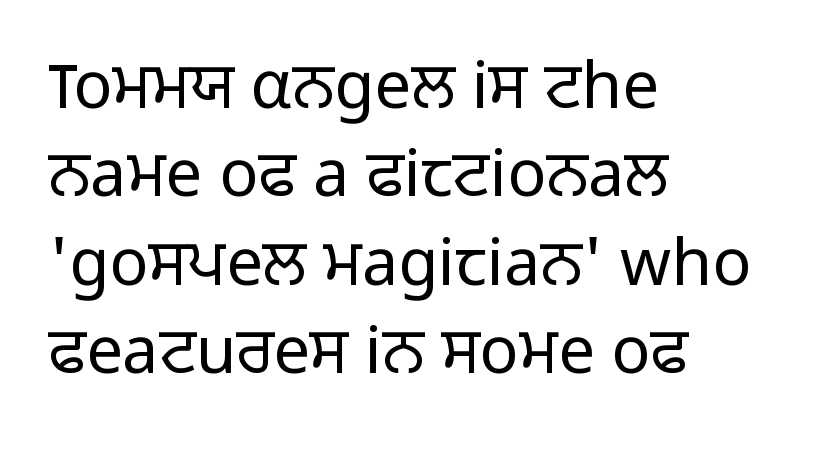
The image shows 65 px light sans-serif type, upright; set left-aligned, normal line spacing (1.36x), normal letter spacing, not underlined; low stroke contrast and a medium x-height.
